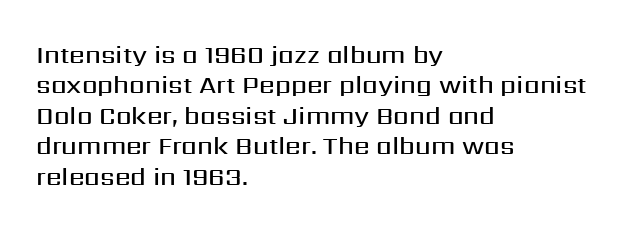
This is moderately heavy type, rendered in semibold. The lines are quadded left. The words here are not underlined. Look at the tracking — it's just the regular setting, nothing added. No italicization has been applied; the sample stays upright.
